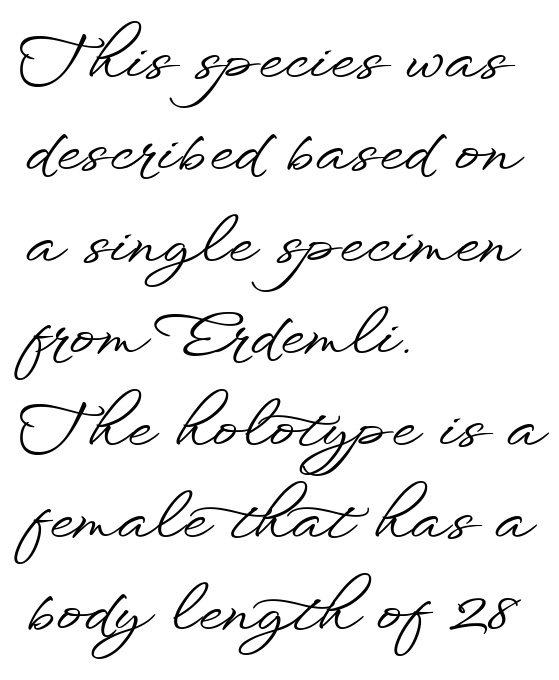
{"serif": "no", "width": "wide", "stroke_contrast": "low", "x_height": "small", "monospaced": "no", "underline": "no", "align": "left", "line_spacing": "normal", "line_spacing_ratio": 1.46, "letter_spacing": "normal", "letter_spacing_em": 0.0, "glyph_px": 63}
